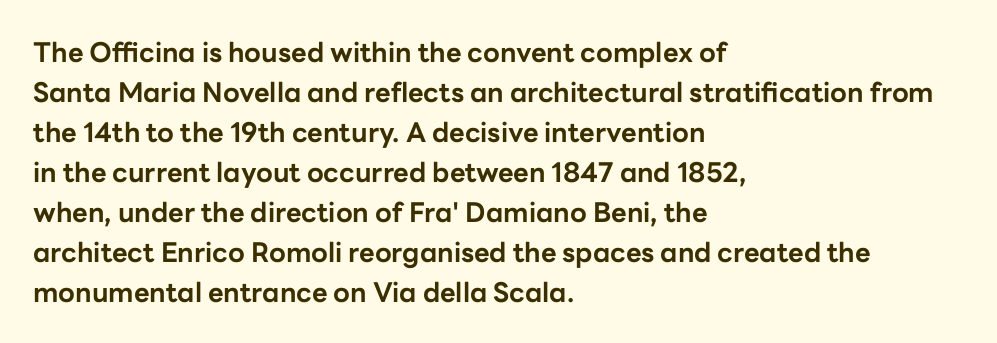
Q: Is the text bold? A: Yes.
Q: Is the text italic (slanted)? A: No, it is upright.
Q: Is the text underlined? A: No.
Q: How is the paragraph aligned? A: Left-aligned.
Q: Is the spacing between letters normal or unusually wide? A: Normal.
Q: Is the spacing between lines tight, normal or loose? A: Normal.
